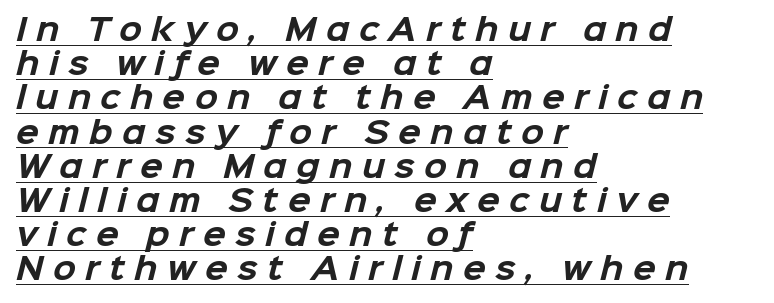
Q: Is the text bold? A: Yes.
Q: Is the typeface a serif or a sans-serif typeface? A: Sans-serif.
Q: Is the text underlined? A: Yes.
Q: How is the paragraph aligned? A: Left-aligned.
Q: Is the spacing between letters normal or unusually wide? A: Unusually wide.
Q: Is the spacing between lines tight, normal or loose? A: Tight.
Q: Width (condensed, normal, or wide)? A: Normal.
Q: Stroke contrast? A: Low.
Q: x-height? A: Medium.
Q: Monospaced? A: No.
